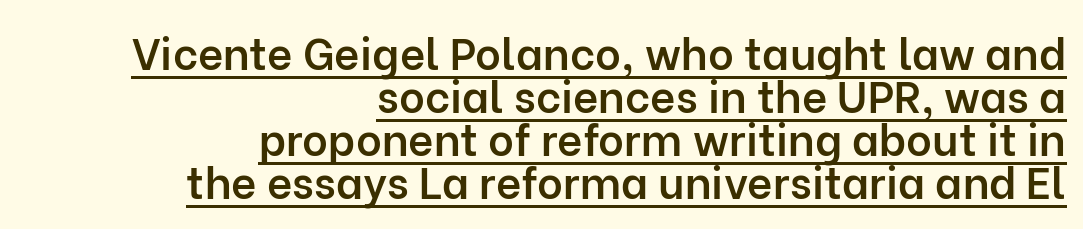
{"serif": "no", "italic": "no", "bold": "semi", "weight": "semibold", "width": "normal", "stroke_contrast": "low", "x_height": "medium", "monospaced": "no", "underline": "yes", "align": "right", "line_spacing": "tight", "line_spacing_ratio": 0.98, "letter_spacing": "normal", "letter_spacing_em": 0.0, "glyph_px": 44}
